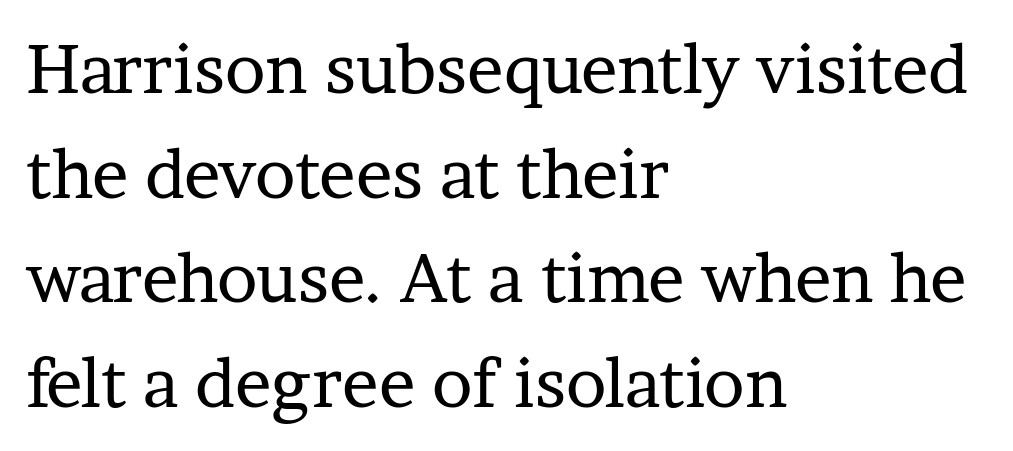
Q: Is the text bold? A: No.
Q: Is the text italic (slanted)? A: No, it is upright.
Q: Is the typeface a serif or a sans-serif typeface? A: Serif.
Q: Is the text underlined? A: No.
Q: How is the paragraph aligned? A: Left-aligned.
Q: Is the spacing between letters normal or unusually wide? A: Normal.
Q: Is the spacing between lines tight, normal or loose? A: Normal.
Q: Width (condensed, normal, or wide)? A: Normal.
Q: Stroke contrast? A: Low.
Q: x-height? A: Medium.
Q: Monospaced? A: No.
